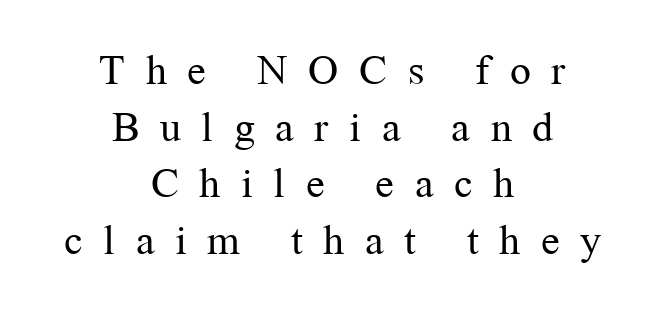
{"serif": "yes", "italic": "no", "bold": "no", "weight": "regular", "width": "normal", "stroke_contrast": "medium", "x_height": "medium", "monospaced": "no", "underline": "no", "align": "center", "line_spacing": "normal", "line_spacing_ratio": 1.35, "letter_spacing": "wide", "letter_spacing_em": 0.49, "glyph_px": 42}
